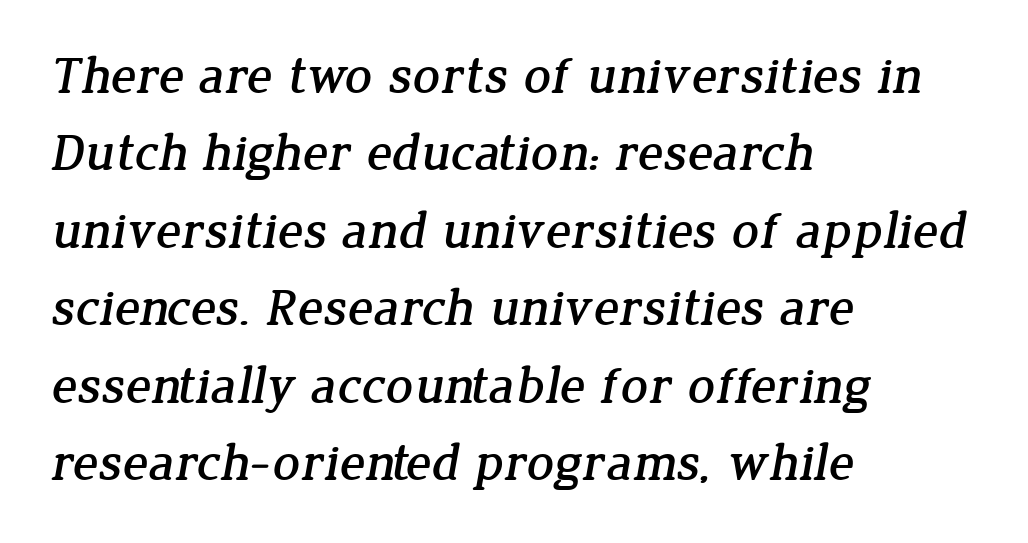
Q: Is the typeface a serif or a sans-serif typeface? A: Serif.
Q: Is the text underlined? A: No.
Q: How is the paragraph aligned? A: Left-aligned.
Q: Is the spacing between letters normal or unusually wide? A: Normal.
Q: Is the spacing between lines tight, normal or loose? A: Normal.
Q: Width (condensed, normal, or wide)? A: Normal.
Q: Stroke contrast? A: Low.
Q: x-height? A: Medium.
Q: Monospaced? A: No.
